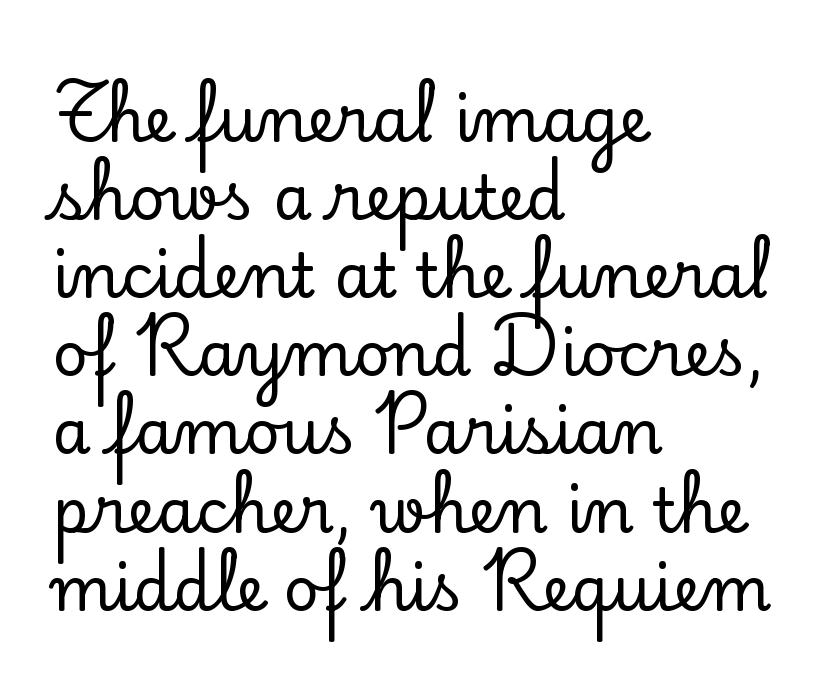
Q: Is the text italic (slanted)? A: No, it is upright.
Q: Is the typeface a serif or a sans-serif typeface? A: Serif.
Q: Is the text underlined? A: No.
Q: How is the paragraph aligned? A: Left-aligned.
Q: Is the spacing between letters normal or unusually wide? A: Normal.
Q: Is the spacing between lines tight, normal or loose? A: Normal.
Q: Width (condensed, normal, or wide)? A: Normal.
Q: Stroke contrast? A: Low.
Q: x-height? A: Small.
Q: Monospaced? A: No.
